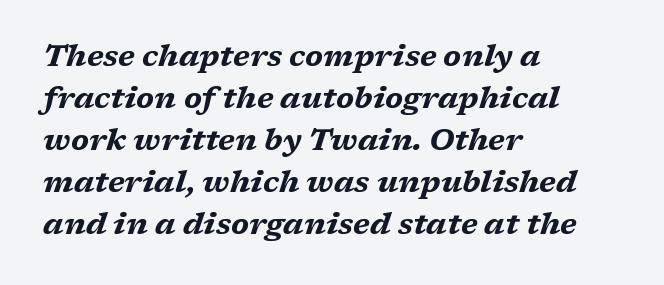
Do the characters align in a grid? No, the font is proportional. Spacing between characters is what you'd get straight out of the box. The compositor pushed each line to the left boundary. The sample has been set heavy, in full bold. A normal amount of white space separates one row of letters from the next. The letters are slanted; this is an italic face.
